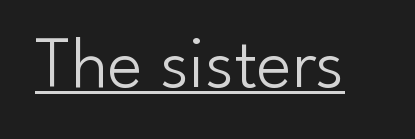
{"serif": "no", "italic": "no", "bold": "no", "weight": "light", "width": "normal", "stroke_contrast": "low", "x_height": "small", "monospaced": "no", "underline": "yes", "letter_spacing": "normal", "letter_spacing_em": 0.0, "glyph_px": 74}
